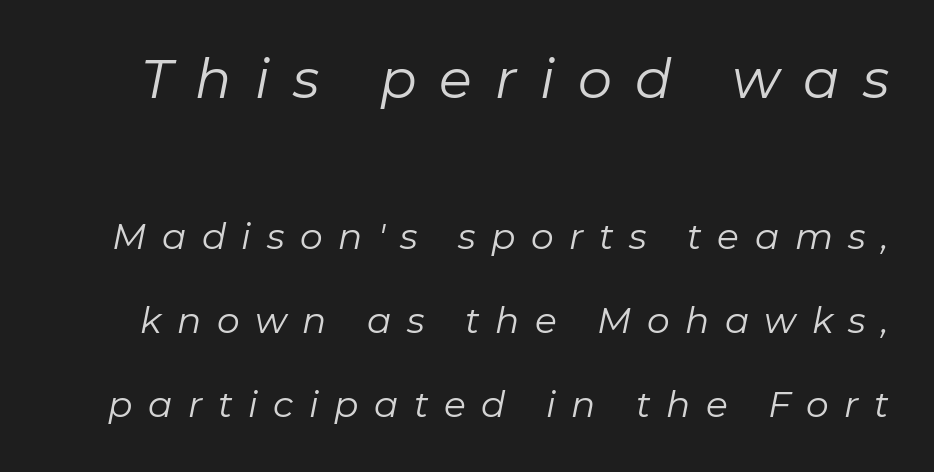
The font sits on the lighter half of the weight spectrum, regular included. Check the space under the baseline: it is left empty. Airy leading. A student would notice the top passage is typeset larger than what follows. The letters are slanted; this is an italic face. The passage shown has open, widely tracked lettering throughout.
